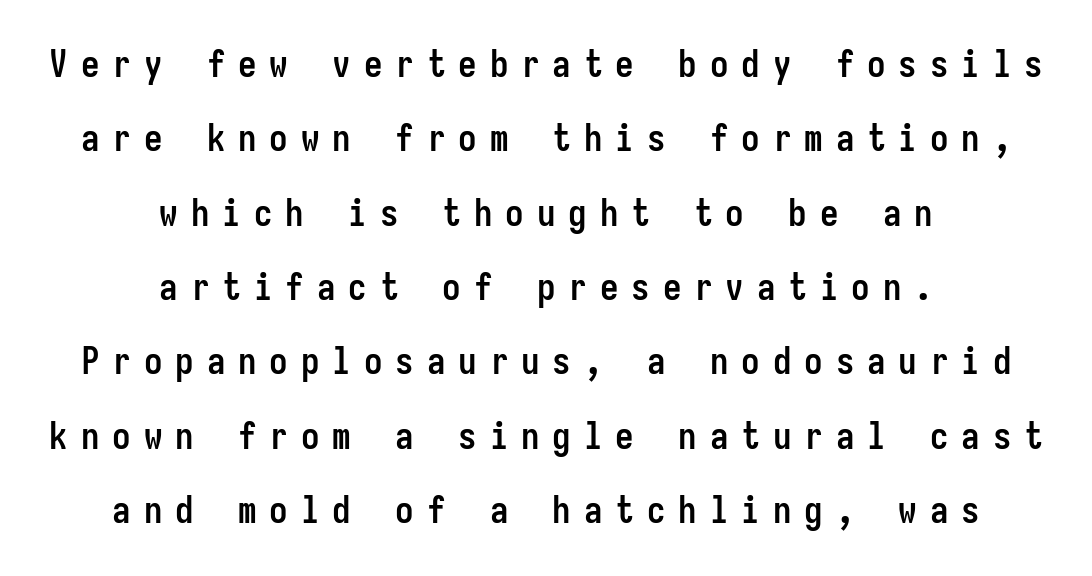
{"serif": "no", "italic": "no", "bold": "yes", "weight": "semibold", "width": "condensed", "stroke_contrast": "low", "x_height": "medium", "monospaced": "yes", "underline": "no", "align": "center", "line_spacing": "loose", "line_spacing_ratio": 2.01, "letter_spacing": "wide", "letter_spacing_em": 0.35, "glyph_px": 37}
